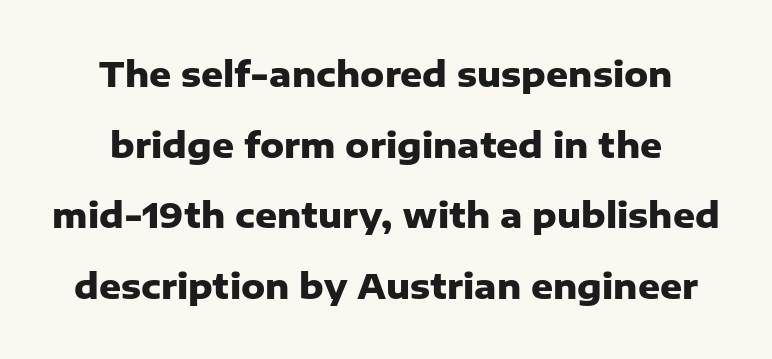
Serif or sans? Sans — the stroke terminals are bare. Descenders are the only things crossing below the line. Varying glyph widths throughout — classic text-font behaviour. Notice how the stems are strictly vertical — no italics here. The rendering uses a bold face; every stroke is thick and dark.
